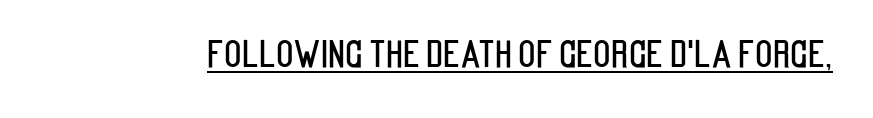
The image shows 36 px condensed sans-serif type, upright; set normal letter spacing, underlined; low stroke contrast and a large x-height.
